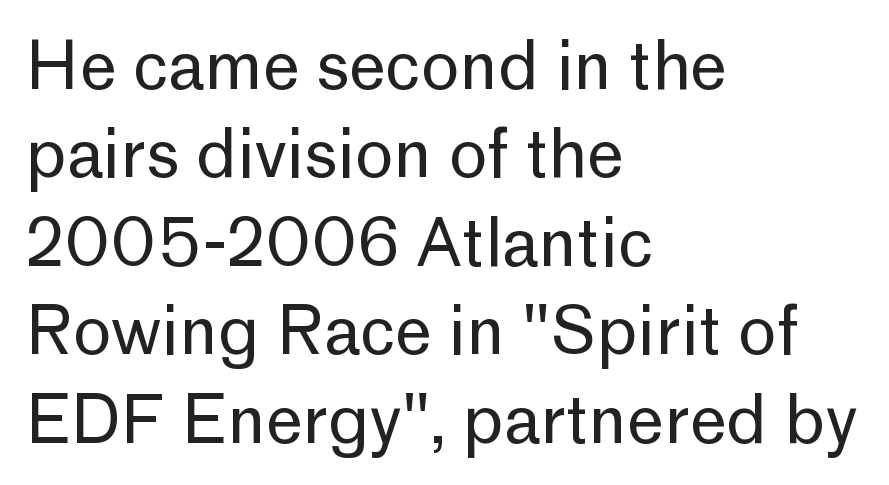
The image shows 66 px regular-weight sans-serif type, upright; set left-aligned, normal line spacing (1.34x), normal letter spacing, not underlined; low stroke contrast and a medium x-height.
